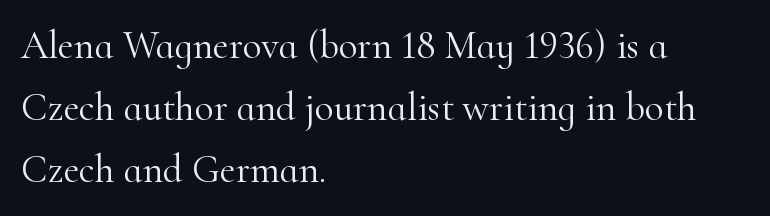
Q: Is the text bold? A: No.
Q: Is the text italic (slanted)? A: No, it is upright.
Q: Is the typeface a serif or a sans-serif typeface? A: Serif.
Q: Is the text underlined? A: No.
Q: How is the paragraph aligned? A: Left-aligned.
Q: Is the spacing between letters normal or unusually wide? A: Normal.
Q: Is the spacing between lines tight, normal or loose? A: Normal.
Q: Width (condensed, normal, or wide)? A: Normal.
Q: Stroke contrast? A: High.
Q: x-height? A: Small.
Q: Monospaced? A: No.
